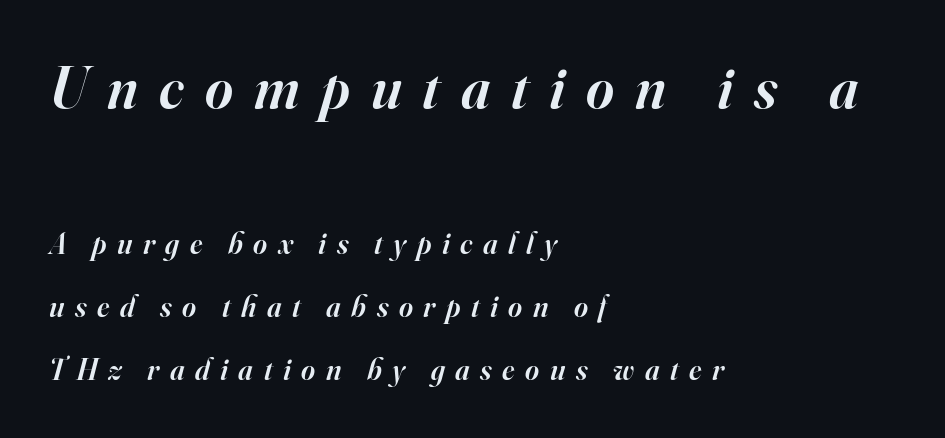
Q: Is the text bold? A: Semi-bold.
Q: Is the text italic (slanted)? A: Yes, it leans right by about 16 degrees.
Q: Is the typeface a serif or a sans-serif typeface? A: Serif.
Q: Is the text underlined? A: No.
Q: How is the paragraph aligned? A: Left-aligned.
Q: Is the spacing between letters normal or unusually wide? A: Unusually wide.
Q: Is the spacing between lines tight, normal or loose? A: Loose.
Q: Which block of text is set in a larger size, the first (top) or the second (bottom)? A: The first (top) one.
Q: Width (condensed, normal, or wide)? A: Normal.
Q: Stroke contrast? A: High.
Q: x-height? A: Small.
Q: Monospaced? A: No.
